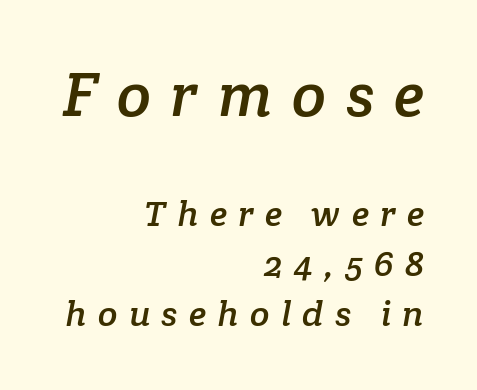
Q: Is the typeface a serif or a sans-serif typeface? A: Serif.
Q: Is the text underlined? A: No.
Q: How is the paragraph aligned? A: Right-aligned.
Q: Is the spacing between letters normal or unusually wide? A: Unusually wide.
Q: Is the spacing between lines tight, normal or loose? A: Normal.
Q: Which block of text is set in a larger size, the first (top) or the second (bottom)? A: The first (top) one.
Q: Width (condensed, normal, or wide)? A: Normal.
Q: Stroke contrast? A: Low.
Q: x-height? A: Medium.
Q: Monospaced? A: No.
